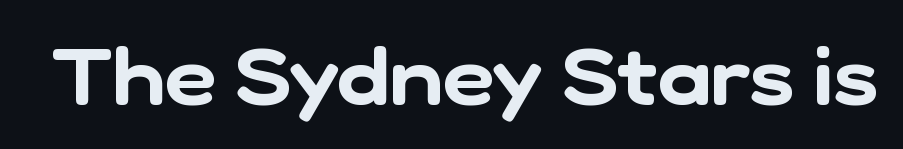
These lines are composed in type without serifs. Words appear dense and cohesive because spacing is normal. The string is rendered with underlining switched off. You could not count columns in this text — the font is proportionally spaced.
